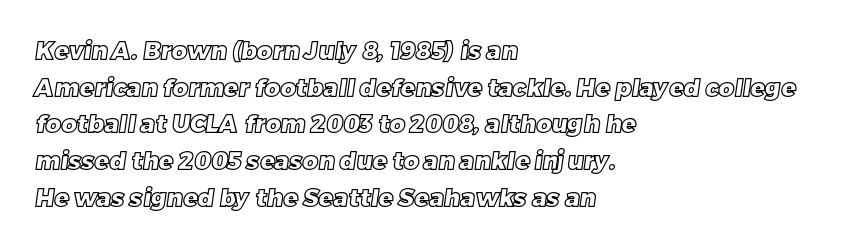
The image shows 24 px text type; set left-aligned, normal line spacing (1.53x), normal letter spacing, not underlined.
